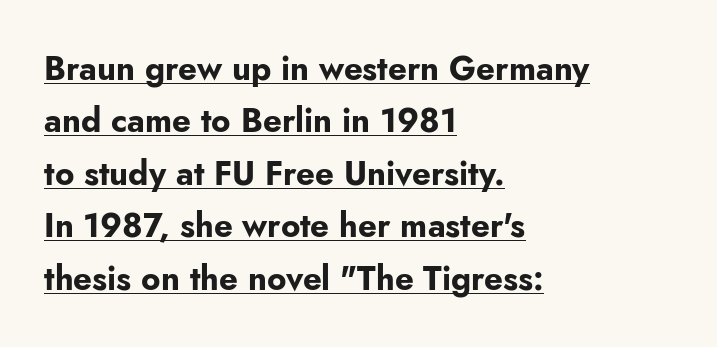
The image shows 33 px bold sans-serif type, upright; set left-aligned, normal line spacing (1.59x), normal letter spacing, underlined; low stroke contrast and a small x-height.
